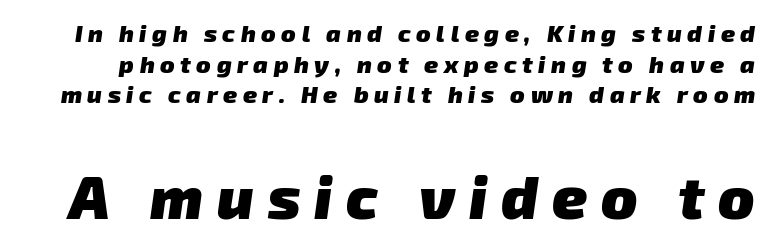
The image shows 60 px heavy sans-serif type; set normal line spacing (1.28x), unusually wide letter spacing (+0.23 em), not underlined; the second (bottom) block is 2.5x larger; low stroke contrast and a medium x-height.
